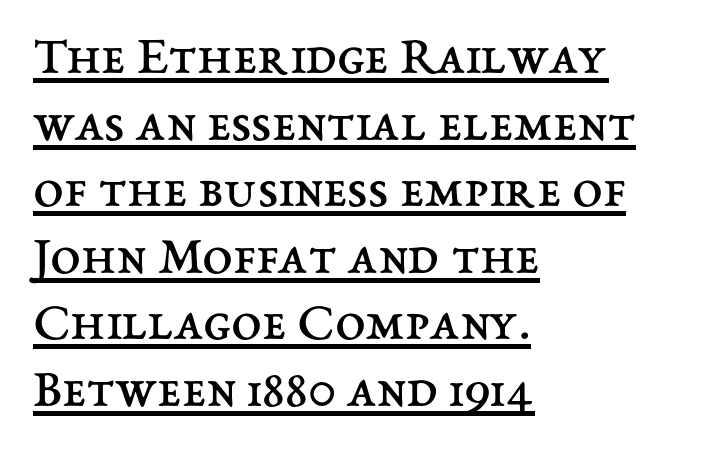
{"italic": "no", "bold": "no", "weight": "regular", "width": "normal", "stroke_contrast": "medium", "x_height": "medium", "monospaced": "no", "underline": "yes", "align": "left", "line_spacing_ratio": 1.21, "letter_spacing": "normal", "letter_spacing_em": 0.0, "glyph_px": 55}
